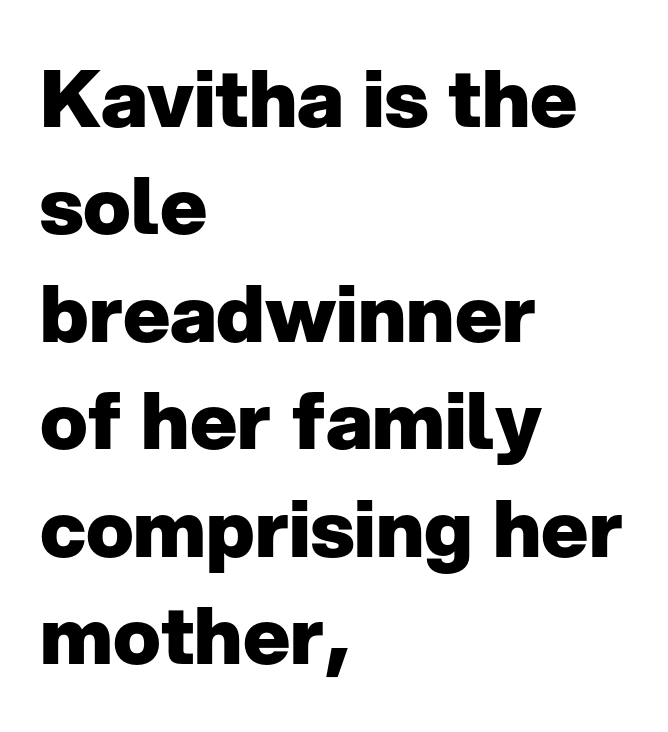
{"serif": "no", "italic": "no", "bold": "yes", "weight": "heavy", "width": "normal", "stroke_contrast": "low", "x_height": "medium", "monospaced": "no", "underline": "no", "align": "left", "line_spacing": "normal", "line_spacing_ratio": 1.36, "letter_spacing": "normal", "letter_spacing_em": 0.0, "glyph_px": 79}
